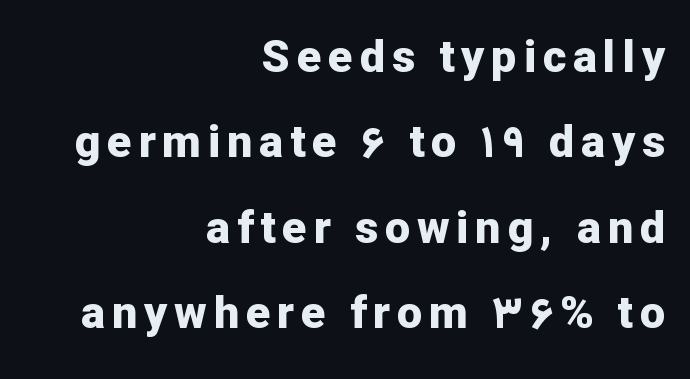
{"serif": "no", "italic": "no", "bold": "yes", "weight": "bold", "width": "normal", "stroke_contrast": "low", "x_height": "medium", "monospaced": "no", "underline": "no", "align": "right", "line_spacing": "loose", "line_spacing_ratio": 1.9, "glyph_px": 45}
